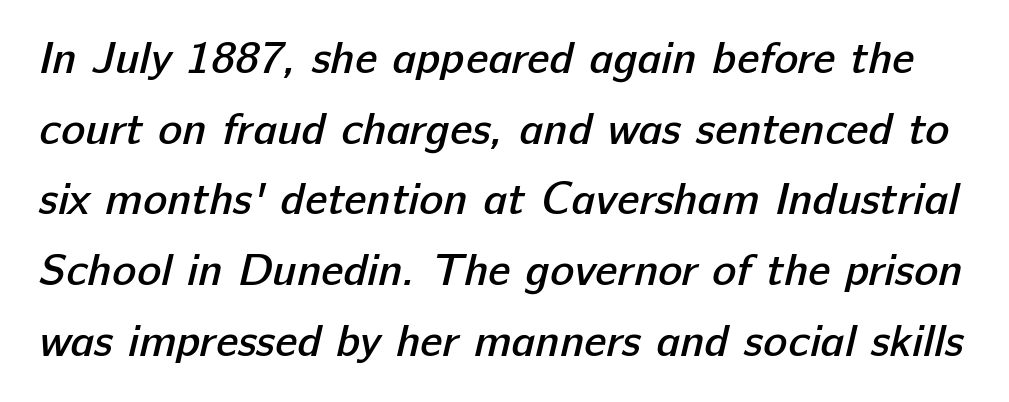
{"serif": "no", "bold": "semi", "weight": "semibold", "width": "normal", "stroke_contrast": "low", "x_height": "medium", "monospaced": "no", "underline": "no", "line_spacing": "normal", "line_spacing_ratio": 1.57, "letter_spacing": "normal", "letter_spacing_em": 0.0, "glyph_px": 45}
